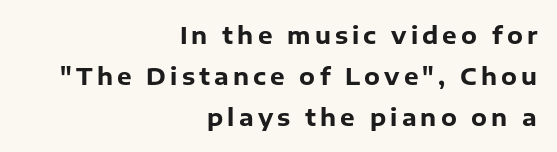
The image shows 23 px bold type, upright; set right-aligned, line spacing 1.78x, not underlined.
